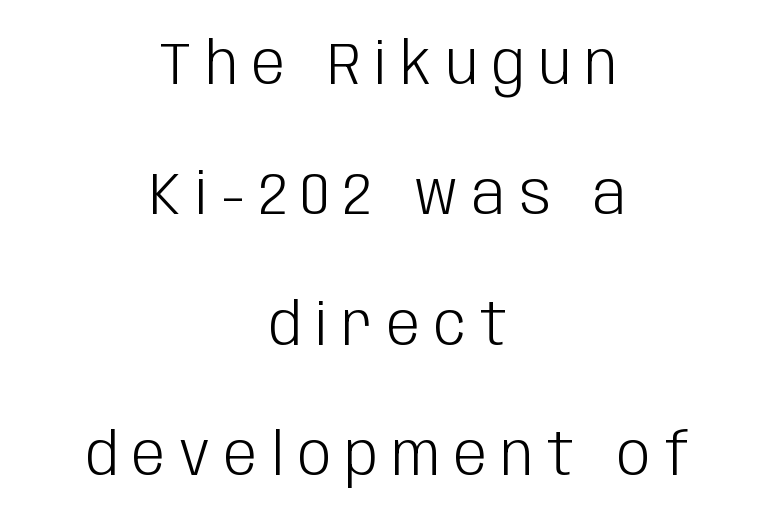
Q: Is the text bold? A: No.
Q: Is the text italic (slanted)? A: No, it is upright.
Q: Is the typeface a serif or a sans-serif typeface? A: Sans-serif.
Q: Is the text underlined? A: No.
Q: How is the paragraph aligned? A: Centered.
Q: Is the spacing between letters normal or unusually wide? A: Unusually wide.
Q: Is the spacing between lines tight, normal or loose? A: Loose.
Q: Width (condensed, normal, or wide)? A: Condensed.
Q: Stroke contrast? A: Low.
Q: x-height? A: Large.
Q: Monospaced? A: No.
